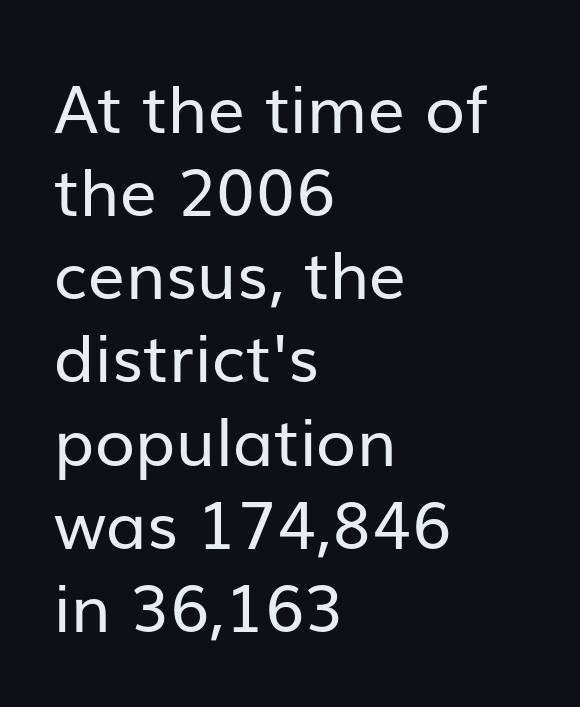
Q: Is the text bold? A: No.
Q: Is the text italic (slanted)? A: No, it is upright.
Q: Is the typeface a serif or a sans-serif typeface? A: Sans-serif.
Q: Is the text underlined? A: No.
Q: How is the paragraph aligned? A: Left-aligned.
Q: Is the spacing between letters normal or unusually wide? A: Normal.
Q: Is the spacing between lines tight, normal or loose? A: Normal.
Q: Width (condensed, normal, or wide)? A: Normal.
Q: Stroke contrast? A: Low.
Q: x-height? A: Medium.
Q: Monospaced? A: No.
